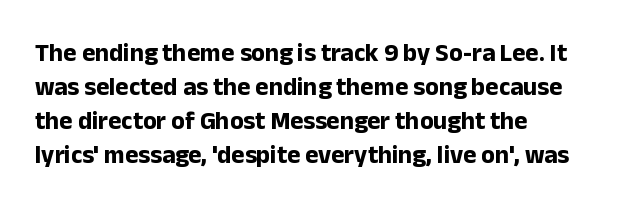
Q: Is the text bold? A: Yes.
Q: Is the text italic (slanted)? A: No, it is upright.
Q: Is the text underlined? A: No.
Q: How is the paragraph aligned? A: Left-aligned.
Q: Is the spacing between letters normal or unusually wide? A: Normal.
Q: Is the spacing between lines tight, normal or loose? A: Normal.
